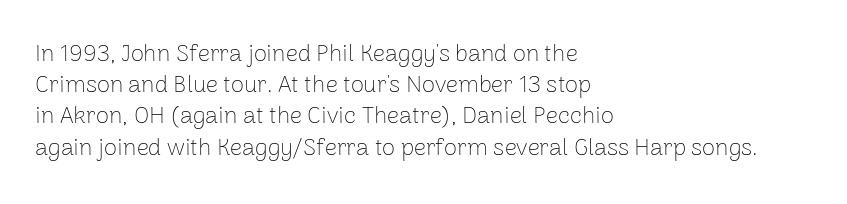
The ragged edge is on the right, which tells us the setting is flush left. The passage shown is not underscored anywhere. These lines were composed using upright roman letters. This sample uses plain, unmodified letter spacing. Reading down the column, the eye jumps a familiar distance to each next line.
